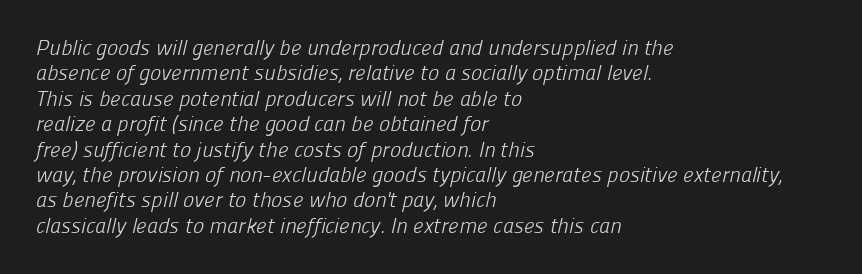
Stem width sits at or under what a default text font uses. Underline: absent. Does extra space separate the letters? No, they use regular spacing. Left-aligned paragraph, ragged on the right.
